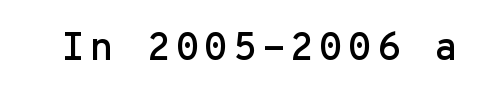
Q: Is the text italic (slanted)? A: No, it is upright.
Q: Is the typeface a serif or a sans-serif typeface? A: Sans-serif.
Q: Is the text underlined? A: No.
Q: Width (condensed, normal, or wide)? A: Normal.
Q: Stroke contrast? A: Low.
Q: x-height? A: Medium.
Q: Monospaced? A: Yes.
